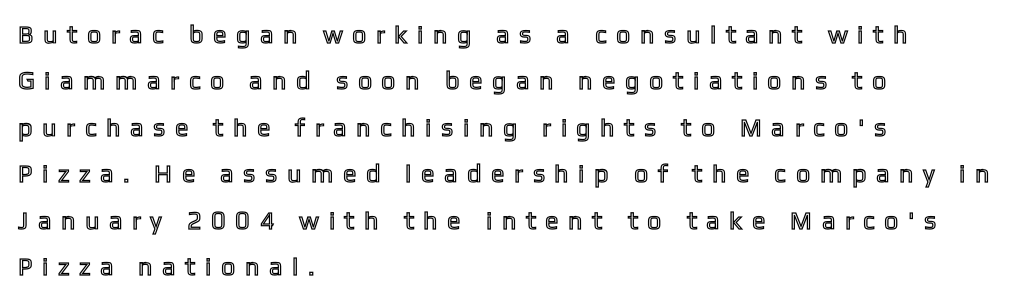
{"italic": "no", "underline": "no", "align": "left", "line_spacing_ratio": 1.86, "letter_spacing": "wide", "letter_spacing_em": 0.46, "glyph_px": 25}
